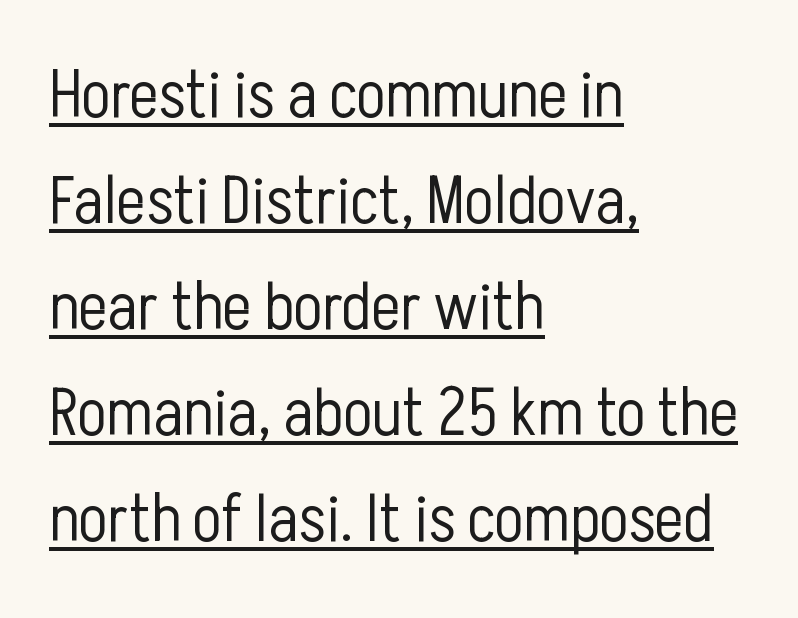
{"serif": "no", "italic": "no", "bold": "no", "weight": "light", "width": "condensed", "stroke_contrast": "low", "x_height": "medium", "monospaced": "no", "underline": "yes", "align": "left", "line_spacing": "normal", "line_spacing_ratio": 1.56, "letter_spacing": "normal", "letter_spacing_em": 0.0, "glyph_px": 68}
